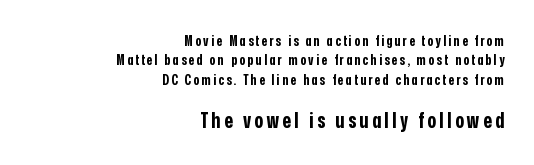
{"italic": "no", "bold": "yes", "underline": "no", "align": "right", "line_spacing": "normal", "line_spacing_ratio": 1.38, "larger_block": "second", "size_ratio": 1.5, "glyph_px": 21}
